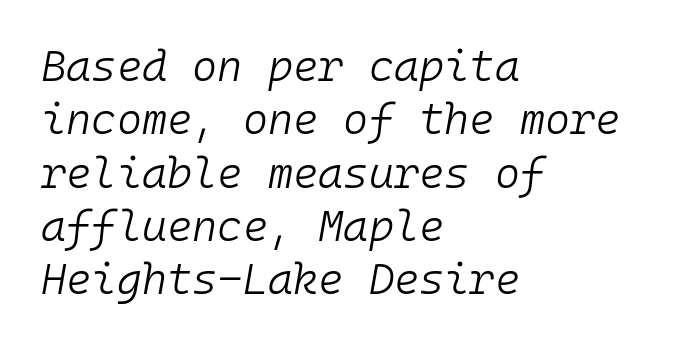
{"italic": "yes", "lean": "right", "slant_degrees": 10, "bold": "no", "weight": "light", "width": "normal", "stroke_contrast": "low", "x_height": "medium", "monospaced": "yes", "underline": "no", "align": "left", "line_spacing_ratio": 1.24, "letter_spacing": "normal", "letter_spacing_em": 0.0, "glyph_px": 43}
